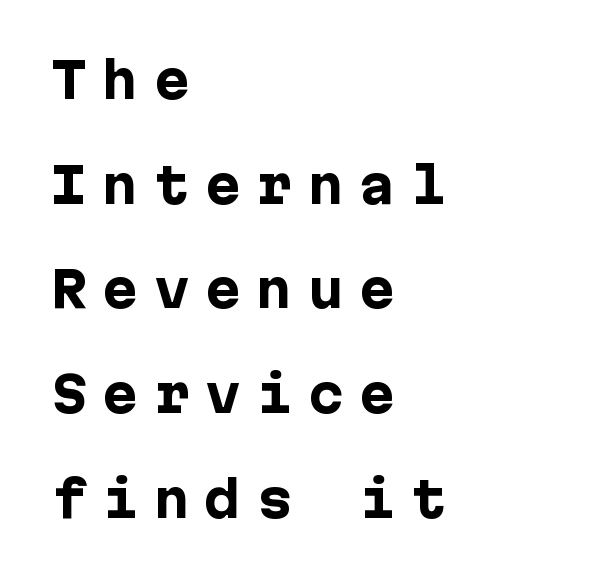
{"serif": "no", "italic": "no", "bold": "yes", "weight": "heavy", "width": "normal", "stroke_contrast": "low", "x_height": "medium", "underline": "no", "align": "left", "line_spacing": "loose", "line_spacing_ratio": 2.18, "letter_spacing": "wide", "letter_spacing_em": 0.32, "glyph_px": 48}
